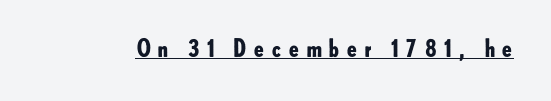
{"italic": "no", "bold": "yes", "underline": "yes", "letter_spacing": "wide", "letter_spacing_em": 0.25, "glyph_px": 24}
